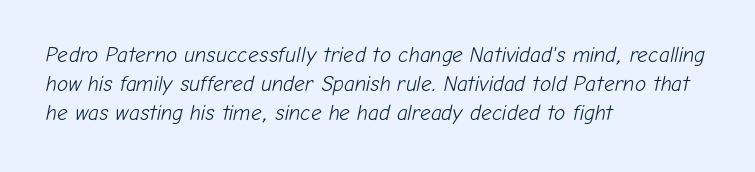
{"italic": "yes", "lean": "right", "slant_degrees": 12, "bold": "no", "underline": "no", "align": "left", "line_spacing": "normal", "line_spacing_ratio": 1.37, "letter_spacing": "normal", "letter_spacing_em": 0.0, "glyph_px": 21}
